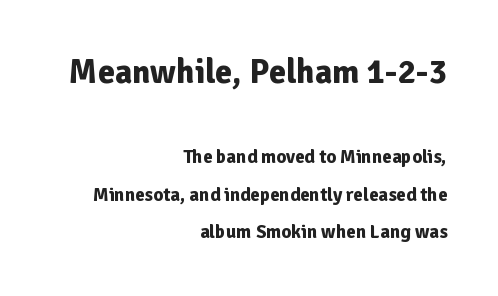
Character widths vary here, with narrow letters taking less room than wide ones. Strokes here are thick enough to call this a true bold. The specimen reads as upright at a glance. Observe the ordinary spacing: letters are neighbours, not strangers.
